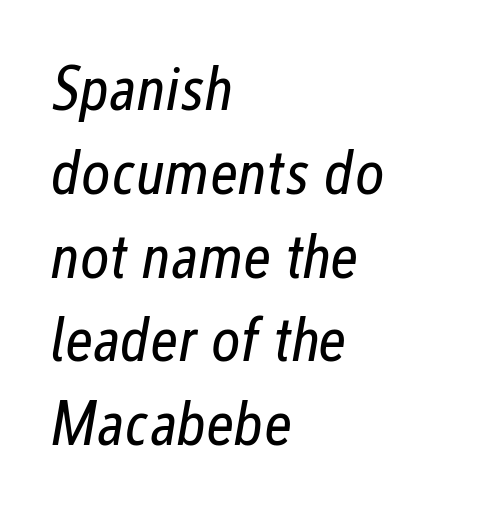
A typesetter would call this proportional, since set widths differ per character. Tall strokes in this sample are angled rather than plumb. The passage shown stacks its lines at a standard gap. Decoration check: the copy has no underline. Left-aligned paragraph, ragged on the right.
